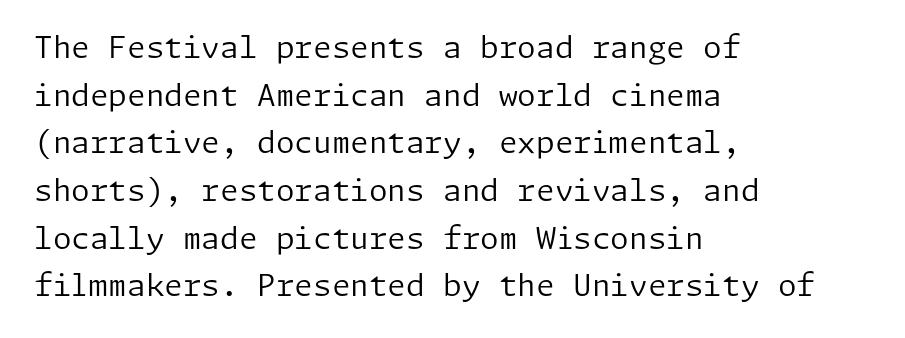
{"serif": "no", "italic": "no", "bold": "no", "weight": "regular", "width": "normal", "stroke_contrast": "low", "x_height": "medium", "underline": "no", "align": "left", "line_spacing": "normal", "line_spacing_ratio": 1.59, "letter_spacing": "normal", "letter_spacing_em": 0.0, "glyph_px": 30}
